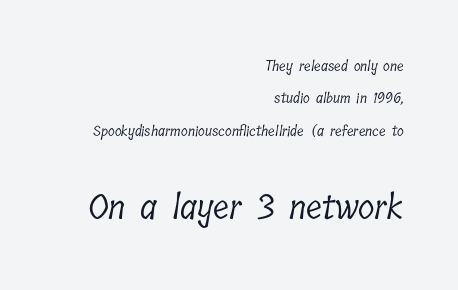
{"serif": "yes", "bold": "no", "weight": "light", "width": "condensed", "stroke_contrast": "low", "x_height": "medium", "monospaced": "no", "underline": "no", "align": "right", "line_spacing": "loose", "line_spacing_ratio": 2.32, "letter_spacing": "normal", "letter_spacing_em": 0.0, "larger_block": "second", "size_ratio": 2.43, "glyph_px": 34}
